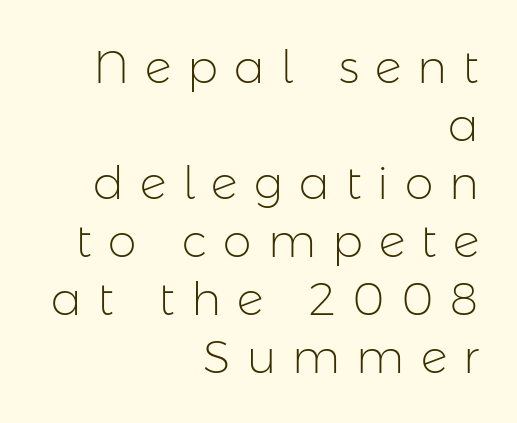
The image shows 46 px light sans-serif type, upright; set right-aligned, normal line spacing (1.26x), unusually wide letter spacing (+0.35 em), not underlined; low stroke contrast and a medium x-height.
